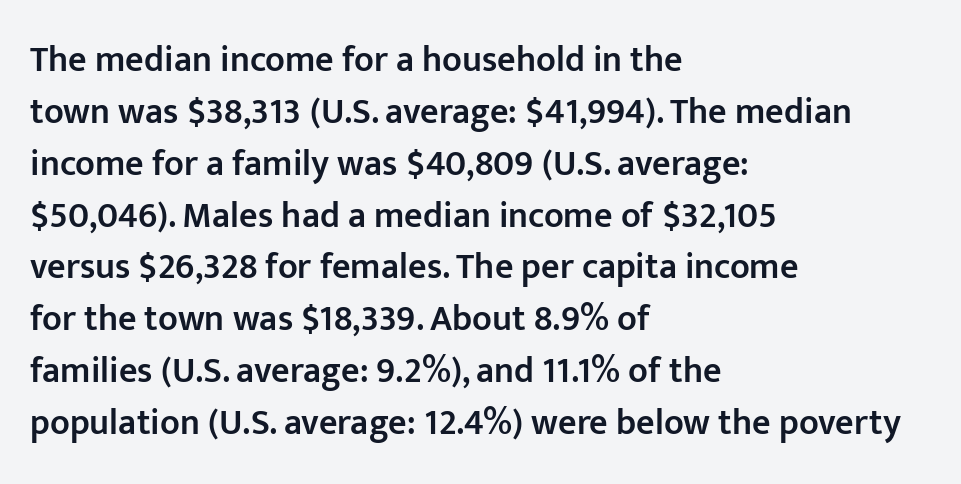
The image shows 36 px semibold sans-serif type, upright; set left-aligned, normal line spacing (1.44x), normal letter spacing, not underlined; low stroke contrast and a medium x-height.
